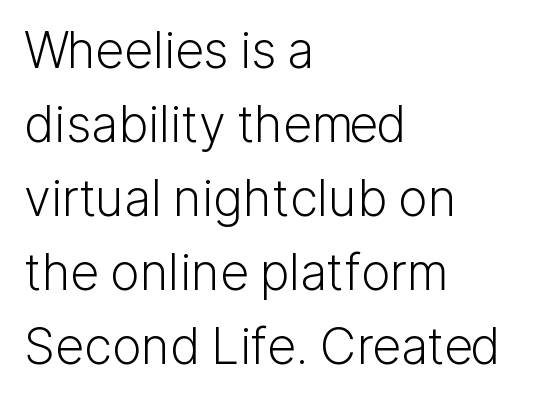
Q: Is the text bold? A: No.
Q: Is the text italic (slanted)? A: No, it is upright.
Q: Is the typeface a serif or a sans-serif typeface? A: Sans-serif.
Q: Is the text underlined? A: No.
Q: How is the paragraph aligned? A: Left-aligned.
Q: Is the spacing between letters normal or unusually wide? A: Normal.
Q: Is the spacing between lines tight, normal or loose? A: Normal.
Q: Width (condensed, normal, or wide)? A: Normal.
Q: Stroke contrast? A: Low.
Q: x-height? A: Medium.
Q: Monospaced? A: No.
